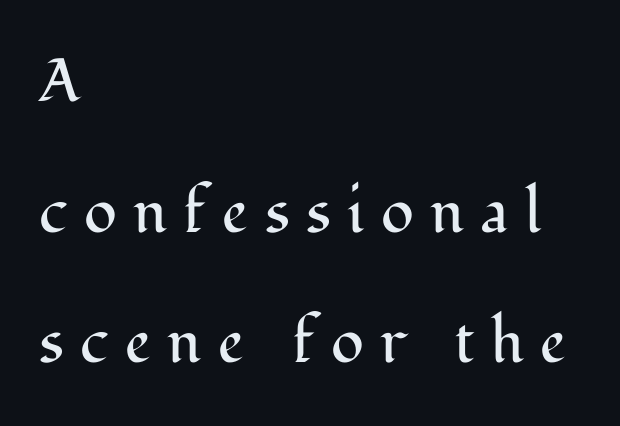
Q: Is the text bold? A: No.
Q: Is the text italic (slanted)? A: No, it is upright.
Q: Is the typeface a serif or a sans-serif typeface? A: Serif.
Q: Is the text underlined? A: No.
Q: How is the paragraph aligned? A: Left-aligned.
Q: Is the spacing between letters normal or unusually wide? A: Unusually wide.
Q: Is the spacing between lines tight, normal or loose? A: Loose.
Q: Width (condensed, normal, or wide)? A: Normal.
Q: Stroke contrast? A: Medium.
Q: x-height? A: Medium.
Q: Monospaced? A: No.
